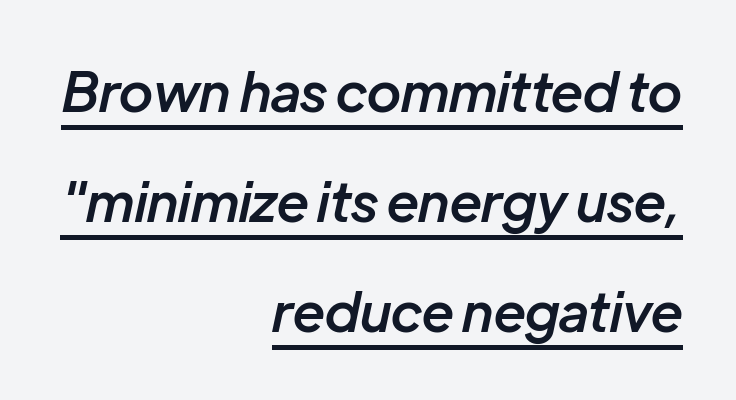
The image shows 54 px semibold type, italic (leaning right); set right-aligned, loose line spacing (2.04x), normal letter spacing, underlined; low stroke contrast and a medium x-height.
